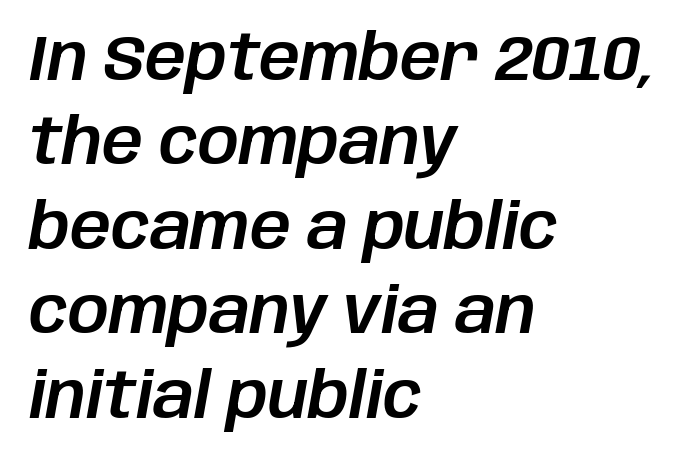
{"italic": "yes", "lean": "right", "slant_degrees": 10, "width": "normal", "stroke_contrast": "low", "x_height": "large", "monospaced": "no", "underline": "no", "align": "left", "line_spacing": "normal", "line_spacing_ratio": 1.32, "letter_spacing": "normal", "letter_spacing_em": 0.0, "glyph_px": 64}
